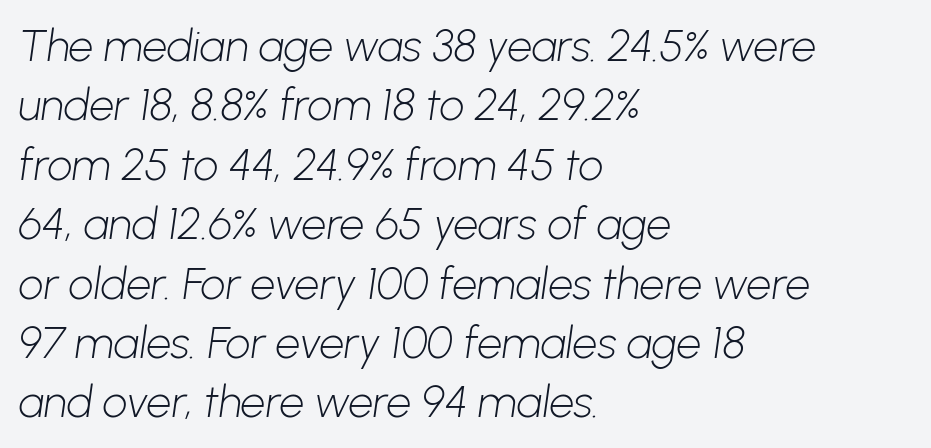
The image shows 44 px light sans-serif type; set left-aligned, normal line spacing (1.35x), normal letter spacing, not underlined; low stroke contrast and a medium x-height.
